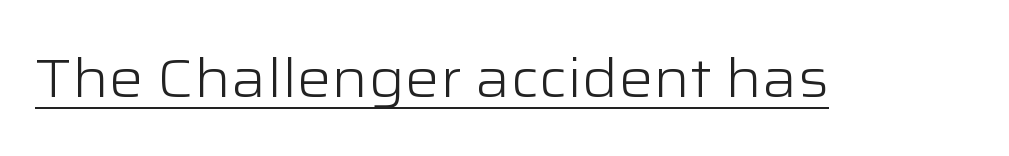
The image shows 54 px light, wide sans-serif type, upright; set normal letter spacing, underlined; low stroke contrast and a medium x-height.
